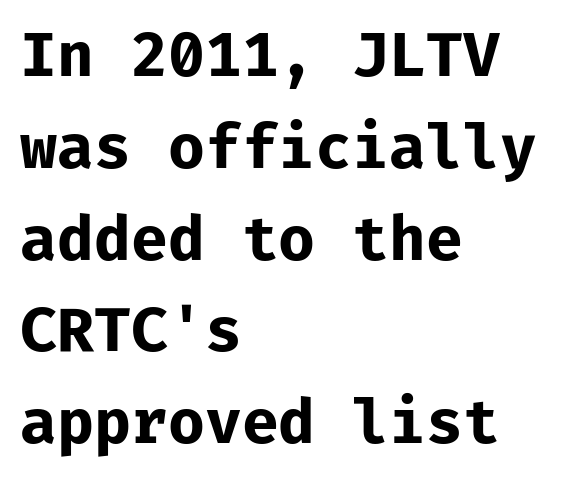
{"serif": "no", "italic": "no", "bold": "yes", "weight": "bold", "width": "normal", "stroke_contrast": "low", "x_height": "medium", "monospaced": "yes", "underline": "no", "align": "left", "line_spacing": "normal", "line_spacing_ratio": 1.53, "letter_spacing": "normal", "letter_spacing_em": 0.0, "glyph_px": 60}
